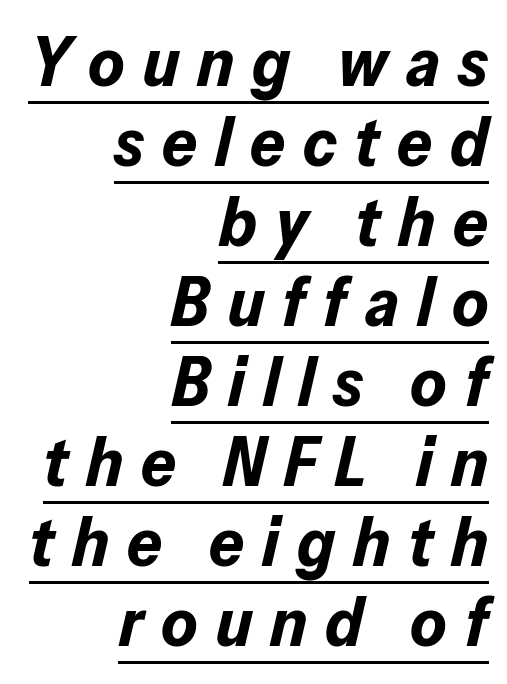
The image shows 69 px bold type, italic (leaning right); set right-aligned, line spacing 1.16x, unusually wide letter spacing (+0.26 em), underlined; low stroke contrast and a medium x-height.
